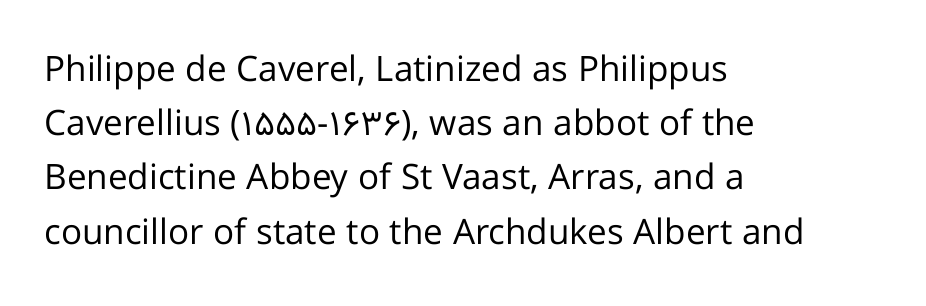
A bare baseline throughout the passage. There is no visible air inserted between adjacent glyphs. Proportional: the letters do not fall into vertical columns. Evenly set lines give the paragraph a standard silhouette. You can tell it's not italic because the verticals are truly vertical. What kind of face is this? One without serifs — a sans.
